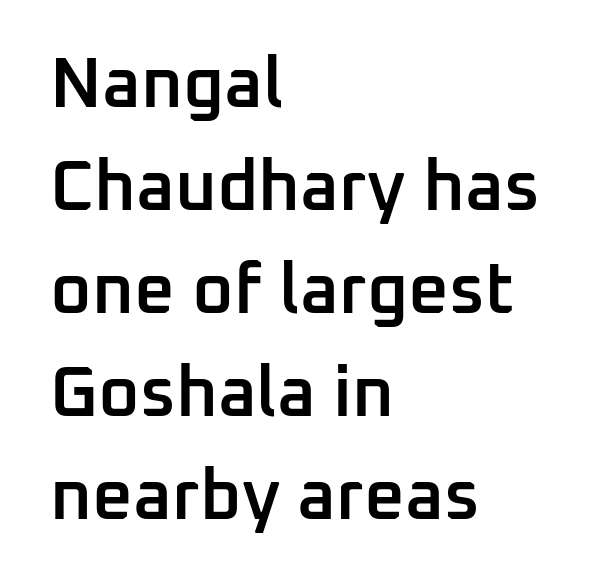
{"serif": "no", "italic": "no", "bold": "semi", "weight": "semibold", "width": "normal", "stroke_contrast": "low", "x_height": "medium", "monospaced": "no", "underline": "no", "align": "left", "line_spacing": "normal", "line_spacing_ratio": 1.45, "letter_spacing": "normal", "letter_spacing_em": 0.0, "glyph_px": 71}
